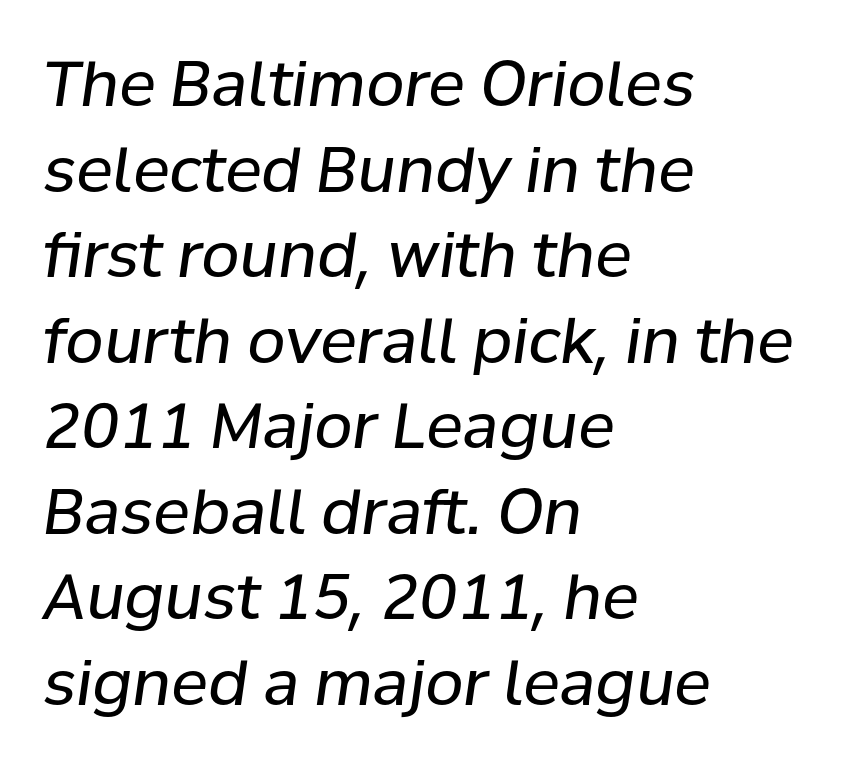
{"italic": "yes", "lean": "right", "slant_degrees": 8, "bold": "no", "weight": "regular", "width": "normal", "stroke_contrast": "low", "x_height": "medium", "monospaced": "no", "underline": "no", "align": "left", "line_spacing": "normal", "line_spacing_ratio": 1.38, "letter_spacing": "normal", "letter_spacing_em": 0.0, "glyph_px": 62}
